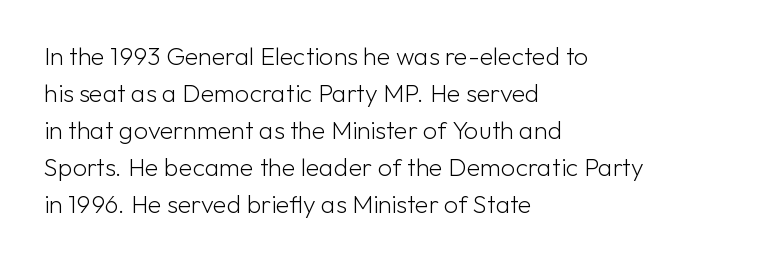
The image shows 25 px text type, upright; set left-aligned, normal line spacing (1.48x), normal letter spacing, not underlined.
